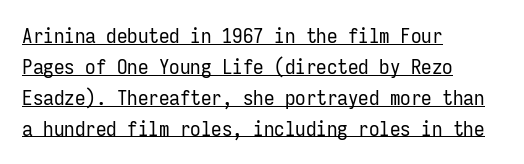
Q: Is the text bold? A: No.
Q: Is the text italic (slanted)? A: No, it is upright.
Q: Is the text underlined? A: Yes.
Q: How is the paragraph aligned? A: Left-aligned.
Q: Is the spacing between letters normal or unusually wide? A: Normal.
Q: Is the spacing between lines tight, normal or loose? A: Normal.
